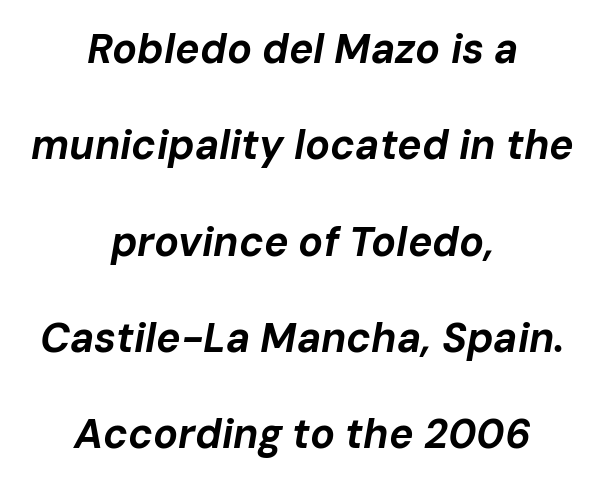
Has an underline been added? It has not. This sample has the flowing, uneven cadence of proportional lettering. How would I describe the line gaps? Wide and relaxed. Looking at the ascenders, they clearly lean. These lines are centered, leaving both edges ragged.
